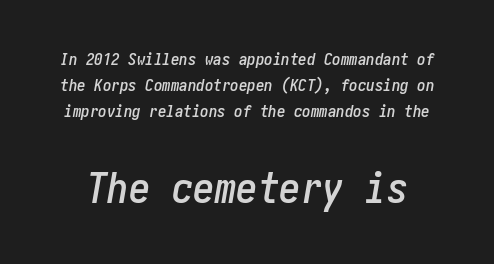
The image shows 43 px condensed type, italic (leaning right); set normal line spacing (1.53x), normal letter spacing, not underlined; the second (bottom) block is 2.53x larger; low stroke contrast and a medium x-height.
